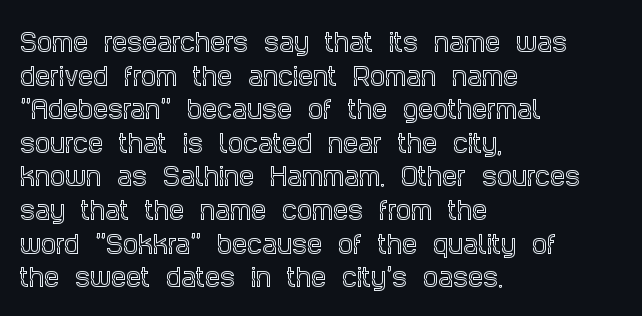
Leading matches the norm, producing a regular column. Every stem runs plumb, perpendicular to the baseline. Underline: absent. In CSS terms this would be text-align: left. Here the glyphs are tracked normally, forming tight word shapes.
